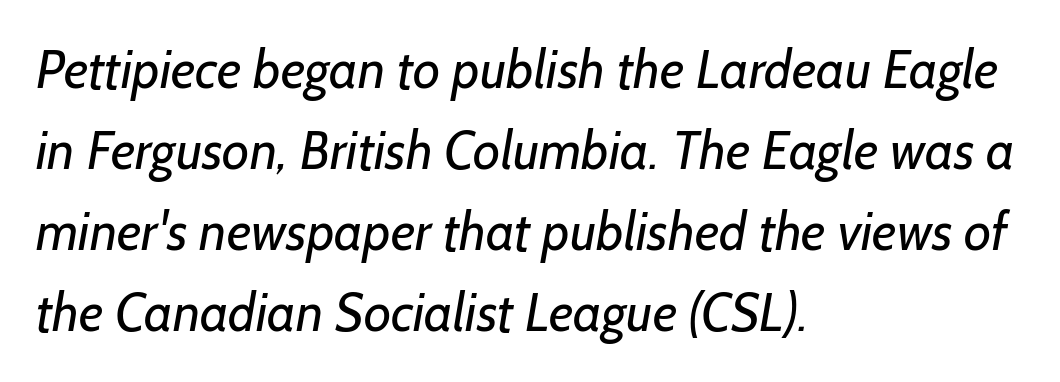
Q: Is the text bold? A: No.
Q: Is the typeface a serif or a sans-serif typeface? A: Sans-serif.
Q: Is the text underlined? A: No.
Q: How is the paragraph aligned? A: Left-aligned.
Q: Is the spacing between letters normal or unusually wide? A: Normal.
Q: Is the spacing between lines tight, normal or loose? A: Normal.
Q: Width (condensed, normal, or wide)? A: Normal.
Q: Stroke contrast? A: Low.
Q: x-height? A: Medium.
Q: Monospaced? A: No.
